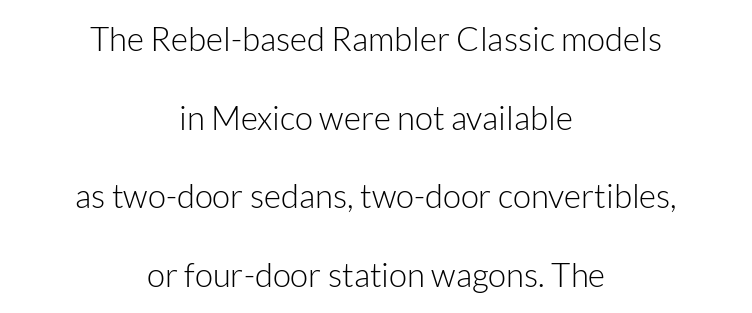
Q: Is the text bold? A: No.
Q: Is the text italic (slanted)? A: No, it is upright.
Q: Is the typeface a serif or a sans-serif typeface? A: Sans-serif.
Q: Is the text underlined? A: No.
Q: How is the paragraph aligned? A: Centered.
Q: Is the spacing between letters normal or unusually wide? A: Normal.
Q: Is the spacing between lines tight, normal or loose? A: Loose.
Q: Width (condensed, normal, or wide)? A: Normal.
Q: Stroke contrast? A: Low.
Q: x-height? A: Medium.
Q: Monospaced? A: No.
